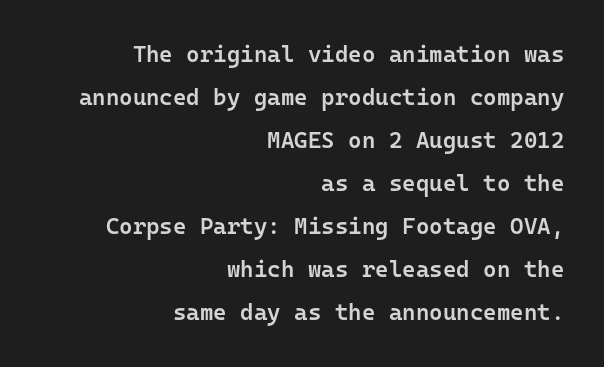
The image shows 23 px text type, upright; set right-aligned, line spacing 1.87x, normal letter spacing, not underlined.
